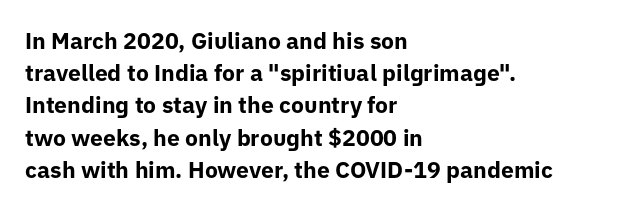
{"italic": "no", "bold": "yes", "underline": "no", "align": "left", "line_spacing": "normal", "line_spacing_ratio": 1.4, "letter_spacing": "normal", "letter_spacing_em": 0.0, "glyph_px": 23}
